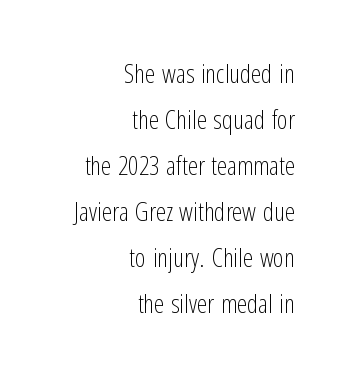
Line endings align vertically; line beginnings do not. Compared with typical body copy, the letter spacing here is the same. On a weight scale, this lands at 450 or below. Nope, not italic — everything's standing straight. A clean baseline with only descenders dipping below it.
